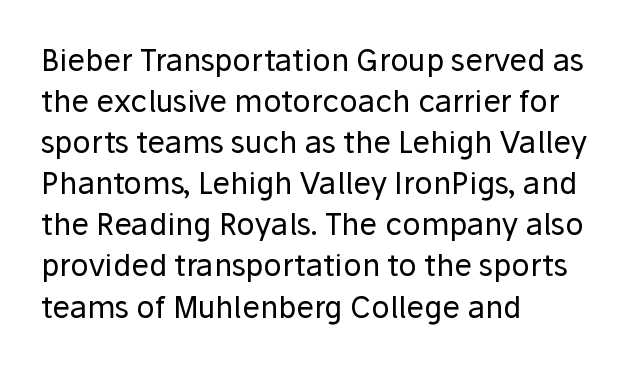
The block of text has a typical density, with ordinary space between rows. A quiet, ordinary-to-light weight characterises the typeface. Character widths vary here, with narrow letters taking less room than wide ones. The passage shown is not underscored anywhere. Italic: no, the glyphs are upright roman.
